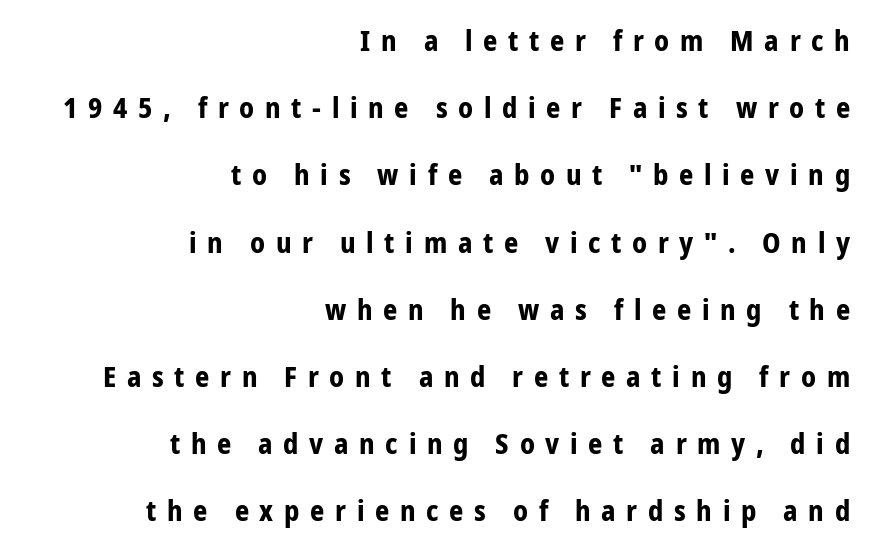
{"serif": "no", "italic": "no", "bold": "yes", "weight": "bold", "width": "condensed", "stroke_contrast": "low", "x_height": "medium", "monospaced": "no", "underline": "no", "align": "right", "line_spacing": "loose", "line_spacing_ratio": 2.4, "letter_spacing": "wide", "letter_spacing_em": 0.38, "glyph_px": 28}
